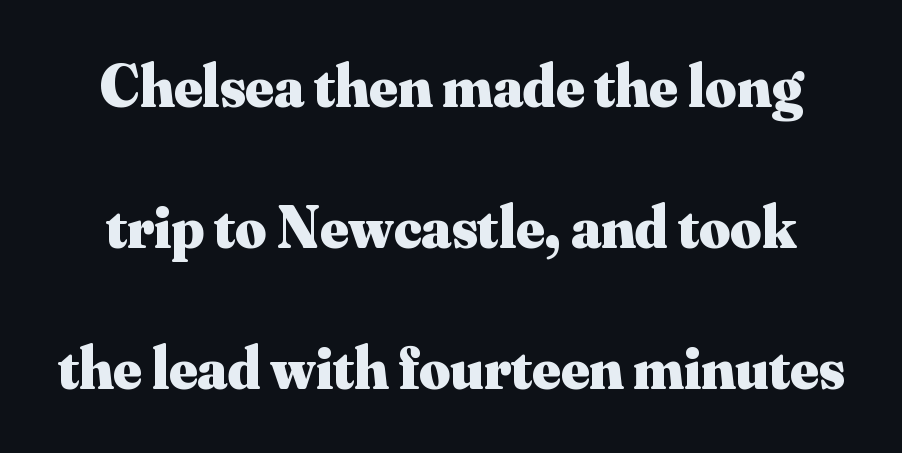
The image shows 60 px heavy serif type, upright; set loose line spacing (2.35x), normal letter spacing, not underlined; medium stroke contrast and a small x-height.
